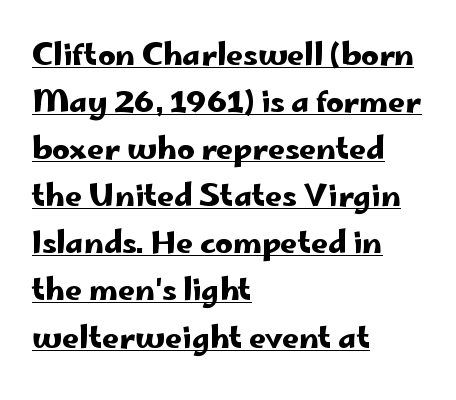
Q: Is the text italic (slanted)? A: No, it is upright.
Q: Is the typeface a serif or a sans-serif typeface? A: Sans-serif.
Q: Is the text underlined? A: Yes.
Q: How is the paragraph aligned? A: Left-aligned.
Q: Is the spacing between letters normal or unusually wide? A: Normal.
Q: Is the spacing between lines tight, normal or loose? A: Normal.
Q: Width (condensed, normal, or wide)? A: Wide.
Q: Stroke contrast? A: Low.
Q: x-height? A: Small.
Q: Monospaced? A: No.
